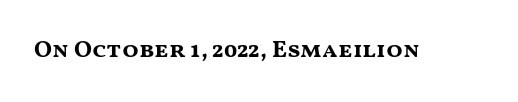
The image shows 24 px bold type, upright; set normal letter spacing, not underlined.
